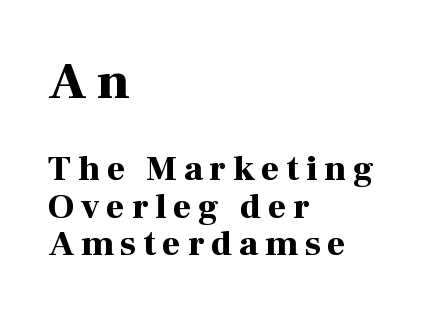
The image shows 52 px bold serif type, upright; set left-aligned, tight line spacing (1.08x), unusually wide letter spacing (+0.2 em), not underlined; the first (top) block is 1.49x larger; high stroke contrast and a medium x-height.
